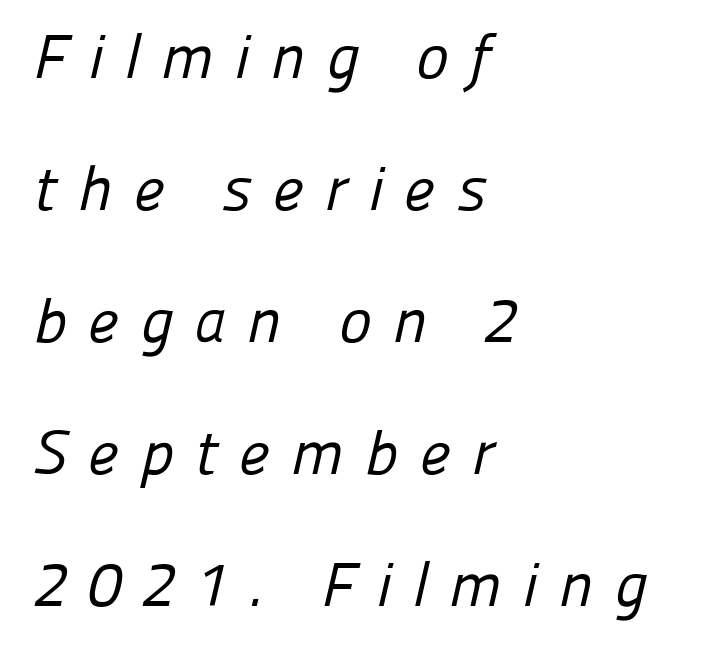
Q: Is the text bold? A: No.
Q: Is the typeface a serif or a sans-serif typeface? A: Sans-serif.
Q: Is the text underlined? A: No.
Q: How is the paragraph aligned? A: Left-aligned.
Q: Is the spacing between letters normal or unusually wide? A: Unusually wide.
Q: Is the spacing between lines tight, normal or loose? A: Loose.
Q: Width (condensed, normal, or wide)? A: Normal.
Q: Stroke contrast? A: Low.
Q: x-height? A: Medium.
Q: Monospaced? A: No.
